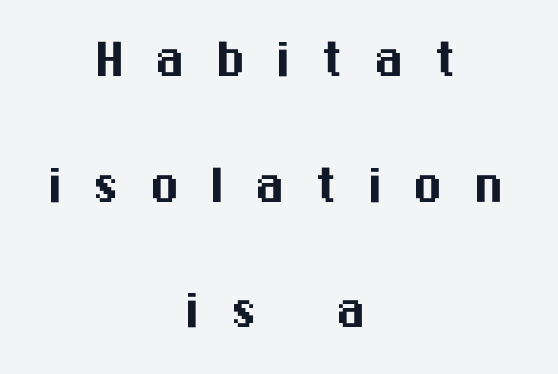
The image shows 61 px sans-serif type, upright; set centered, loose line spacing (2.06x), unusually wide letter spacing (+0.49 em), not underlined; medium stroke contrast and a medium x-height.
